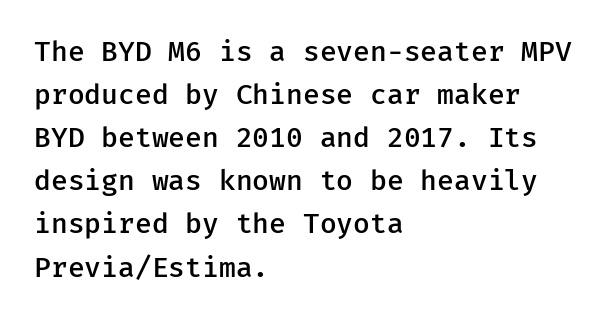
Q: Is the text bold? A: Semi-bold.
Q: Is the text italic (slanted)? A: No, it is upright.
Q: Is the typeface a serif or a sans-serif typeface? A: Sans-serif.
Q: Is the text underlined? A: No.
Q: How is the paragraph aligned? A: Left-aligned.
Q: Is the spacing between letters normal or unusually wide? A: Normal.
Q: Is the spacing between lines tight, normal or loose? A: Normal.
Q: Width (condensed, normal, or wide)? A: Normal.
Q: Stroke contrast? A: Low.
Q: x-height? A: Medium.
